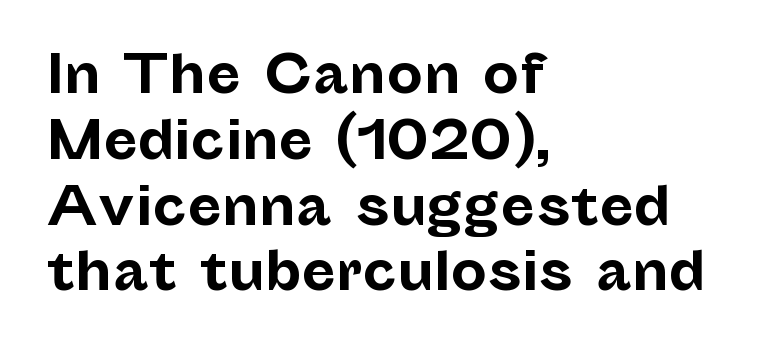
Spacing verdict: proportional, widths tailored to each character. Short and long lines alike share a common starting point at left. Bold? Absolutely — the strokes are thick and heavy. The letters stand straight up with perfectly vertical stems.
